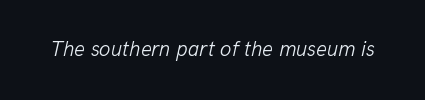
{"italic": "yes", "lean": "right", "slant_degrees": 13, "bold": "no", "underline": "no", "letter_spacing": "normal", "letter_spacing_em": 0.0, "glyph_px": 21}
